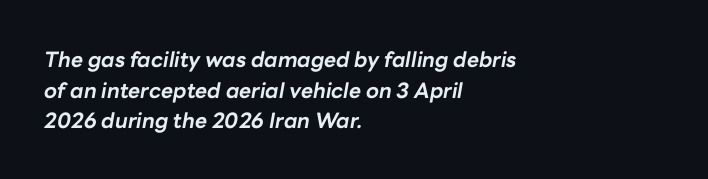
The image shows 21 px bold type, italic (leaning right); set left-aligned, normal line spacing (1.46x), normal letter spacing, not underlined.
